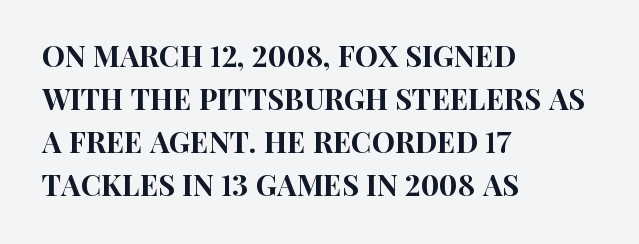
{"serif": "no", "italic": "no", "width": "condensed", "stroke_contrast": "high", "x_height": "large", "monospaced": "no", "underline": "no", "align": "left", "line_spacing": "normal", "line_spacing_ratio": 1.48, "letter_spacing": "normal", "letter_spacing_em": 0.0, "glyph_px": 29}
